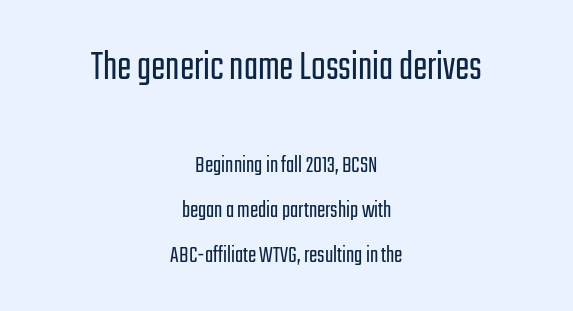
Q: Is the text bold? A: No.
Q: Is the text italic (slanted)? A: No, it is upright.
Q: Is the typeface a serif or a sans-serif typeface? A: Sans-serif.
Q: Is the text underlined? A: No.
Q: How is the paragraph aligned? A: Centered.
Q: Is the spacing between letters normal or unusually wide? A: Normal.
Q: Which block of text is set in a larger size, the first (top) or the second (bottom)? A: The first (top) one.
Q: Width (condensed, normal, or wide)? A: Condensed.
Q: Stroke contrast? A: Low.
Q: x-height? A: Medium.
Q: Monospaced? A: No.
